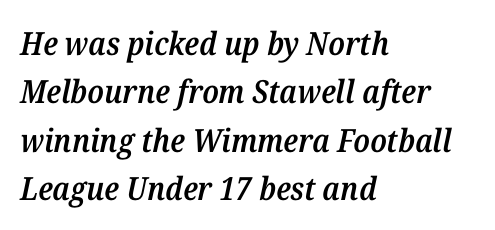
Q: Is the text bold? A: Semi-bold.
Q: Is the text italic (slanted)? A: Yes, it leans right by about 12 degrees.
Q: Is the typeface a serif or a sans-serif typeface? A: Serif.
Q: Is the text underlined? A: No.
Q: How is the paragraph aligned? A: Left-aligned.
Q: Is the spacing between letters normal or unusually wide? A: Normal.
Q: Is the spacing between lines tight, normal or loose? A: Normal.
Q: Width (condensed, normal, or wide)? A: Normal.
Q: Stroke contrast? A: Medium.
Q: x-height? A: Medium.
Q: Monospaced? A: No.
